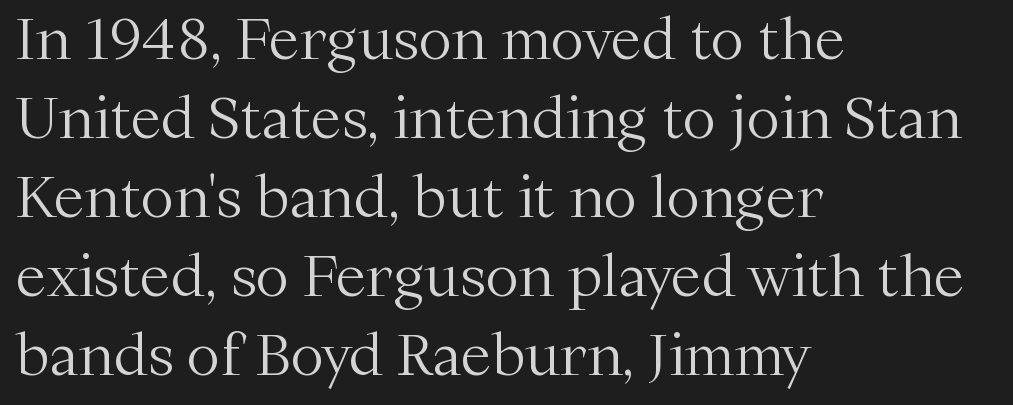
The image shows 56 px light serif type, upright; set left-aligned, normal line spacing (1.41x), normal letter spacing, not underlined; medium stroke contrast and a medium x-height.
